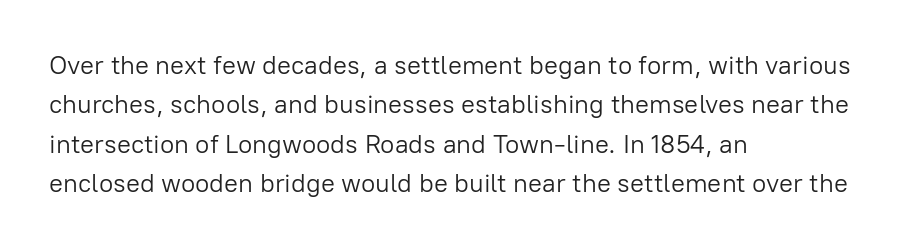
{"italic": "no", "bold": "no", "underline": "no", "align": "left", "line_spacing": "normal", "line_spacing_ratio": 1.51, "letter_spacing": "normal", "letter_spacing_em": 0.0, "glyph_px": 26}
